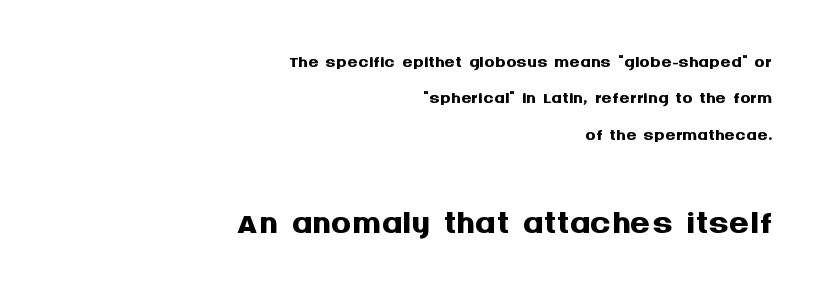
Each letter keeps its own natural width here, so spacing adapts to shape. Bare-footed words on every line. If you drew a ruler down the right edge, every line would touch it. Students, this is bold: see how much ink each stroke carries. The designer left line spacing at the default.
